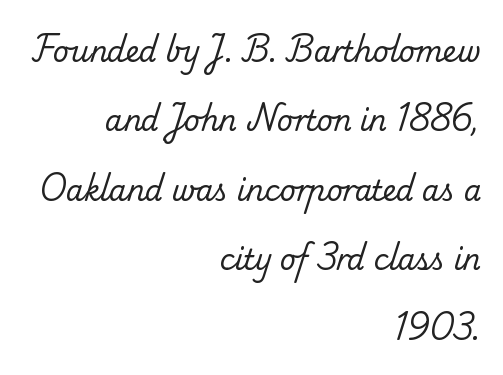
The image shows 28 px regular-weight serif type; set right-aligned, loose line spacing (2.48x), normal letter spacing, not underlined; low stroke contrast and a small x-height.
